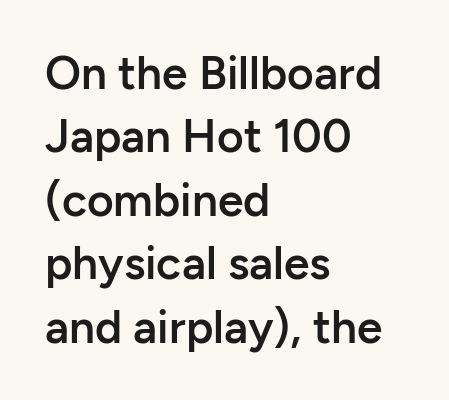
{"serif": "no", "italic": "no", "bold": "semi", "weight": "semibold", "width": "normal", "stroke_contrast": "low", "x_height": "medium", "monospaced": "no", "underline": "no", "align": "left", "line_spacing": "normal", "line_spacing_ratio": 1.38, "letter_spacing": "normal", "letter_spacing_em": 0.0, "glyph_px": 46}
